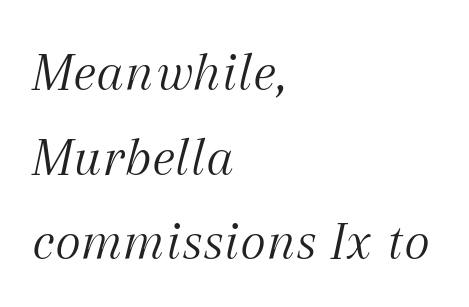
The image shows 56 px light serif type, italic (leaning right); set left-aligned, normal line spacing (1.51x), normal letter spacing, not underlined; medium stroke contrast and a medium x-height.
